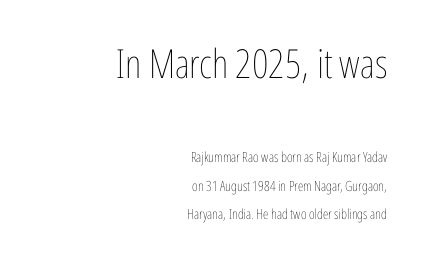
Quick note: interline space is abundant. The letters in the upper block stand taller than those in the block below. Horizontal alignment here is rightward, an uncommon choice for prose. Caption: face not bold, strokes unweighted. Spacing verdict: proportional, widths tailored to each character. No italicization has been applied; the sample stays upright.
